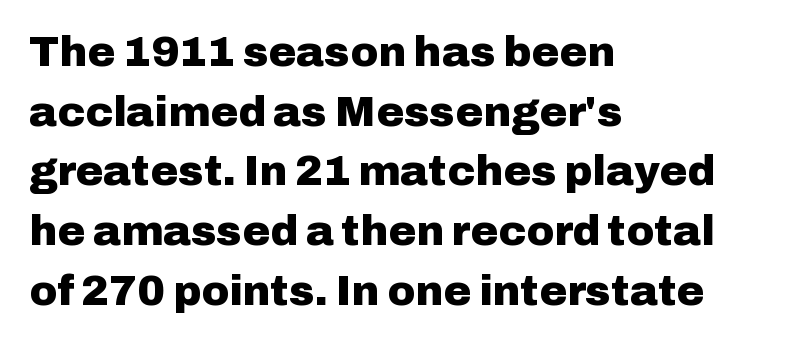
Q: Is the text bold? A: Yes.
Q: Is the text italic (slanted)? A: No, it is upright.
Q: Is the typeface a serif or a sans-serif typeface? A: Sans-serif.
Q: Is the text underlined? A: No.
Q: How is the paragraph aligned? A: Left-aligned.
Q: Is the spacing between letters normal or unusually wide? A: Normal.
Q: Is the spacing between lines tight, normal or loose? A: Normal.
Q: Width (condensed, normal, or wide)? A: Normal.
Q: Stroke contrast? A: Low.
Q: x-height? A: Medium.
Q: Monospaced? A: No.
